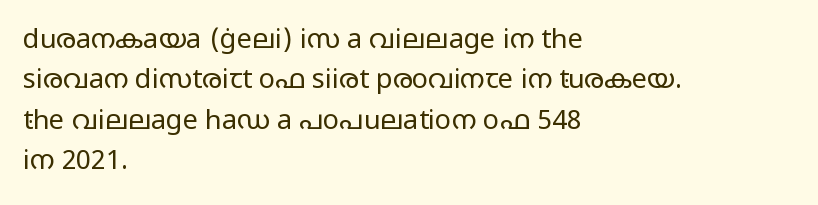
{"italic": "no", "bold": "no", "underline": "no", "align": "left", "line_spacing": "normal", "line_spacing_ratio": 1.5, "letter_spacing": "normal", "letter_spacing_em": 0.0, "glyph_px": 27}
